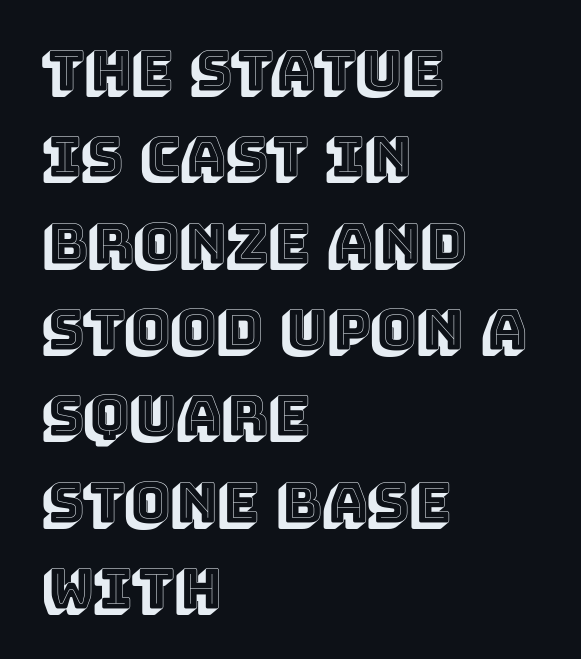
The image shows 55 px text type, upright; set left-aligned, normal line spacing (1.57x), normal letter spacing, not underlined; a large x-height.
